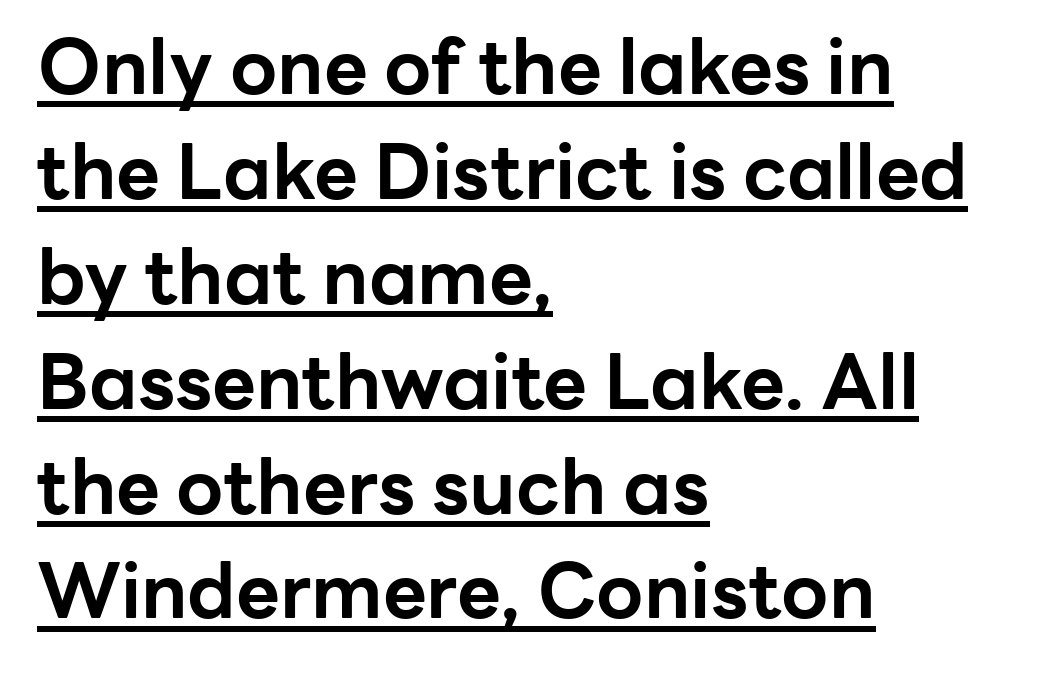
Q: Is the text bold? A: Yes.
Q: Is the text italic (slanted)? A: No, it is upright.
Q: Is the typeface a serif or a sans-serif typeface? A: Sans-serif.
Q: Is the text underlined? A: Yes.
Q: How is the paragraph aligned? A: Left-aligned.
Q: Is the spacing between letters normal or unusually wide? A: Normal.
Q: Is the spacing between lines tight, normal or loose? A: Normal.
Q: Width (condensed, normal, or wide)? A: Normal.
Q: Stroke contrast? A: Low.
Q: x-height? A: Medium.
Q: Monospaced? A: No.
